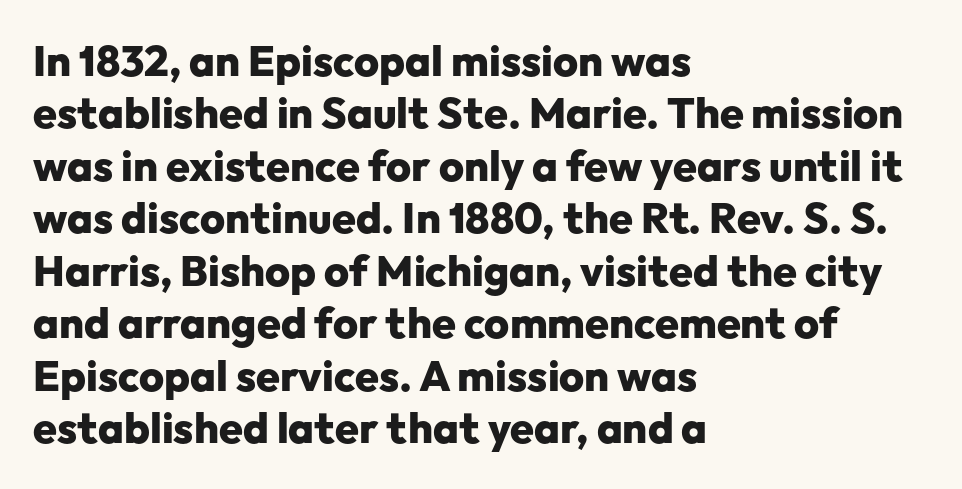
{"serif": "no", "italic": "no", "bold": "yes", "weight": "heavy", "width": "normal", "stroke_contrast": "low", "x_height": "medium", "monospaced": "no", "underline": "no", "align": "left", "line_spacing_ratio": 1.22, "letter_spacing": "normal", "letter_spacing_em": 0.0, "glyph_px": 43}
